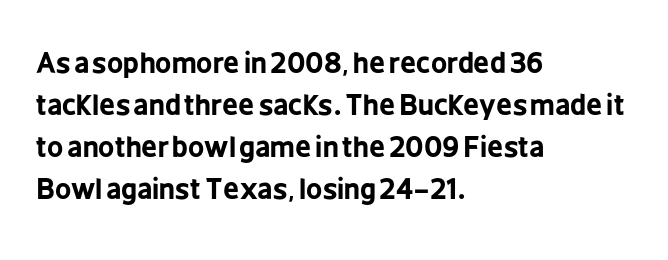
The image shows 28 px bold, condensed sans-serif type, upright; set left-aligned, normal line spacing (1.5x), normal letter spacing, not underlined; low stroke contrast and a medium x-height.
